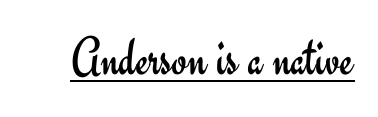
{"serif": "no", "bold": "no", "weight": "regular", "width": "normal", "stroke_contrast": "low", "x_height": "small", "monospaced": "no", "underline": "yes", "letter_spacing": "normal", "letter_spacing_em": 0.0, "glyph_px": 55}
